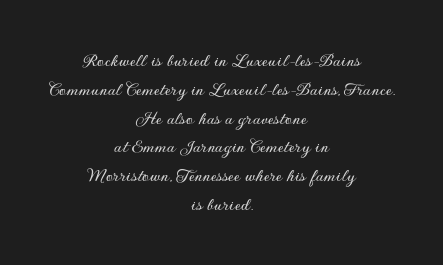
Q: Is the text italic (slanted)? A: Yes.
Q: Is the text underlined? A: No.
Q: How is the paragraph aligned? A: Centered.
Q: Is the spacing between letters normal or unusually wide? A: Normal.
Q: Is the spacing between lines tight, normal or loose? A: Normal.
